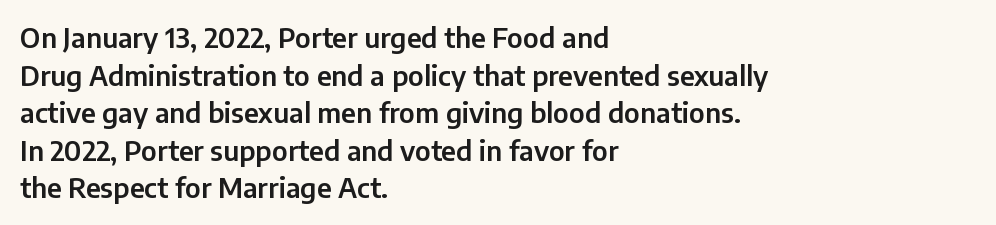
The image shows 27 px text type, upright; set left-aligned, normal line spacing (1.39x), normal letter spacing, not underlined.
